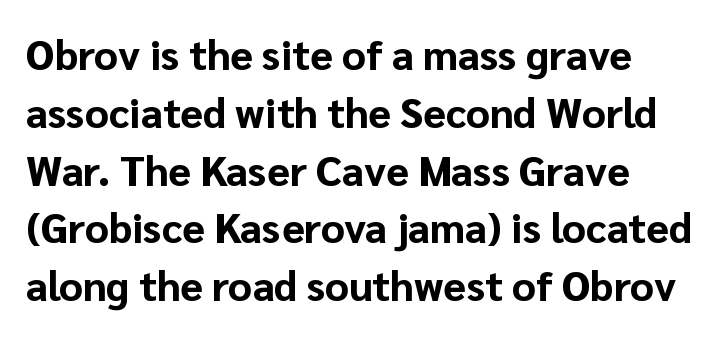
Heft: maximum for text — a bold. A typesetter would mark this as roman, not italic. The letterforms sit shoulder to shoulder at normal distance. The zone under the glyphs is completely vacant.
